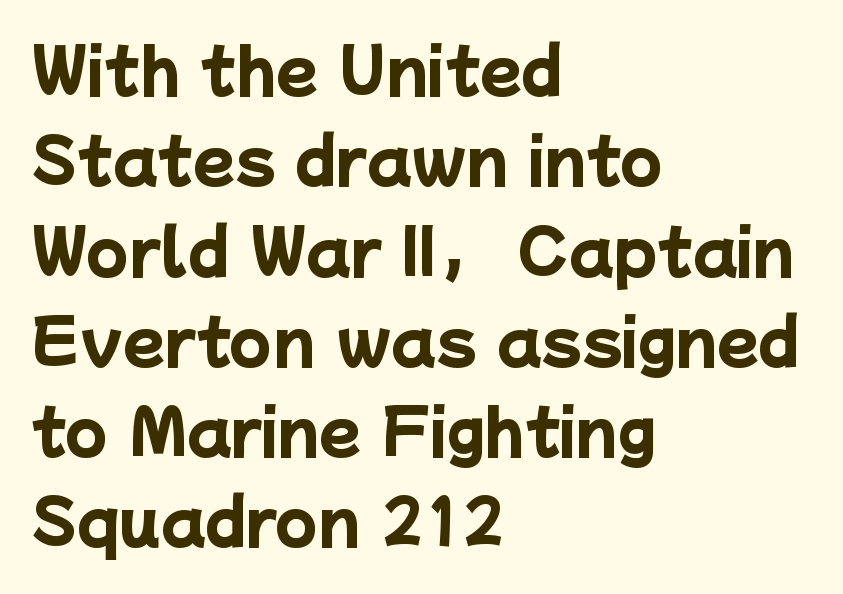
Q: Is the text bold? A: Yes.
Q: Is the typeface a serif or a sans-serif typeface? A: Sans-serif.
Q: Is the text underlined? A: No.
Q: How is the paragraph aligned? A: Left-aligned.
Q: Is the spacing between letters normal or unusually wide? A: Normal.
Q: Is the spacing between lines tight, normal or loose? A: Normal.
Q: Width (condensed, normal, or wide)? A: Normal.
Q: Stroke contrast? A: Low.
Q: x-height? A: Medium.
Q: Monospaced? A: No.
